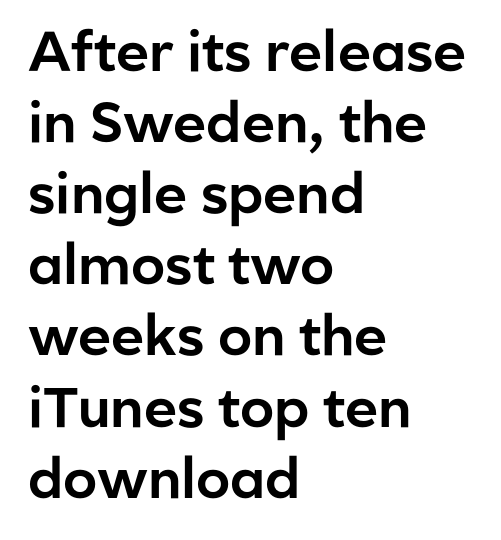
Q: Is the text italic (slanted)? A: No, it is upright.
Q: Is the typeface a serif or a sans-serif typeface? A: Sans-serif.
Q: Is the text underlined? A: No.
Q: How is the paragraph aligned? A: Left-aligned.
Q: Is the spacing between letters normal or unusually wide? A: Normal.
Q: Is the spacing between lines tight, normal or loose? A: Normal.
Q: Width (condensed, normal, or wide)? A: Normal.
Q: Stroke contrast? A: Low.
Q: x-height? A: Medium.
Q: Monospaced? A: No.
